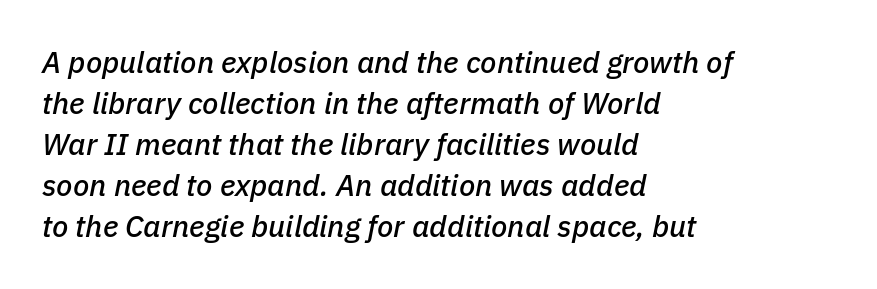
The image shows 30 px text type, italic (leaning right); set left-aligned, normal line spacing (1.37x), normal letter spacing, not underlined; low stroke contrast and a medium x-height.
